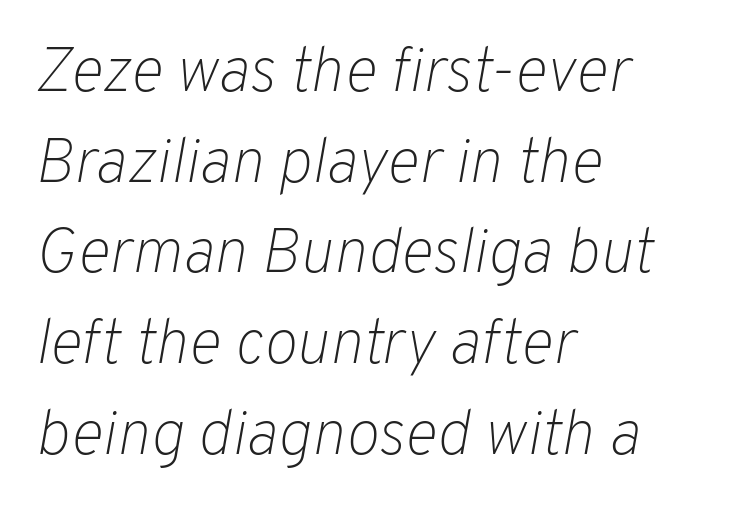
The image shows 63 px light type, italic (leaning right); set left-aligned, normal line spacing (1.44x), normal letter spacing, not underlined; low stroke contrast and a medium x-height.
